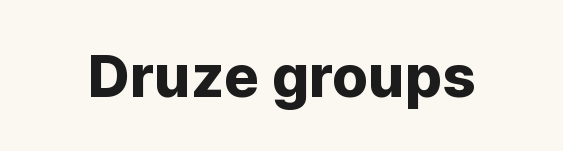
The image shows 60 px bold sans-serif type, upright; set normal letter spacing, not underlined; low stroke contrast and a medium x-height.
